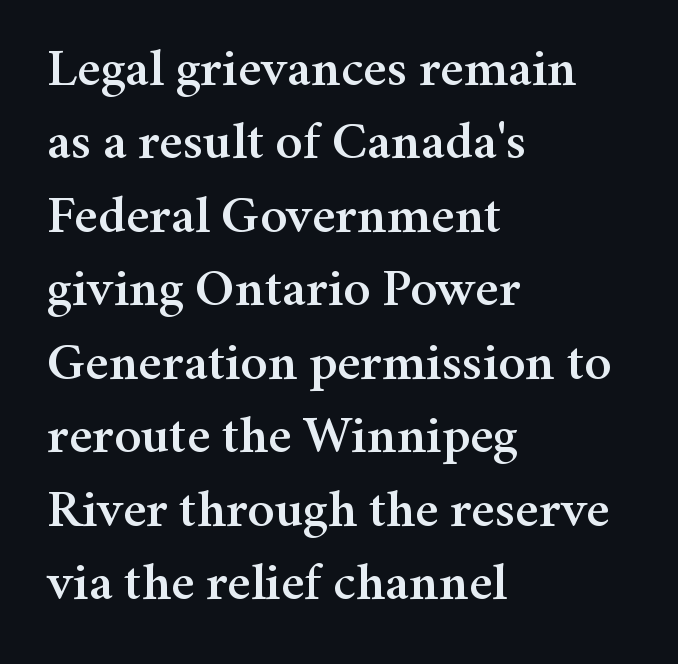
This is roman type, the default non-slanted kind. Unlike a clean sans, this face finishes its strokes with serifs. Regarding leading, the lines here are spaced in the standard way. The lines in this sample share a left origin and differ only in where they stop. Just letters on the line, the space beneath them empty. The letterforms sit shoulder to shoulder at normal distance.
